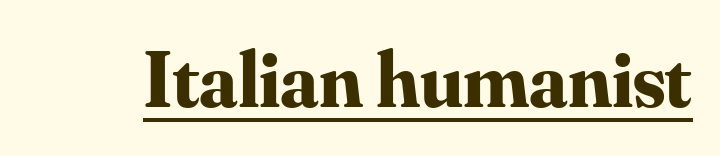
{"serif": "yes", "italic": "no", "bold": "yes", "weight": "bold", "width": "normal", "stroke_contrast": "medium", "x_height": "small", "monospaced": "no", "underline": "yes", "letter_spacing": "normal", "letter_spacing_em": 0.0, "glyph_px": 80}
